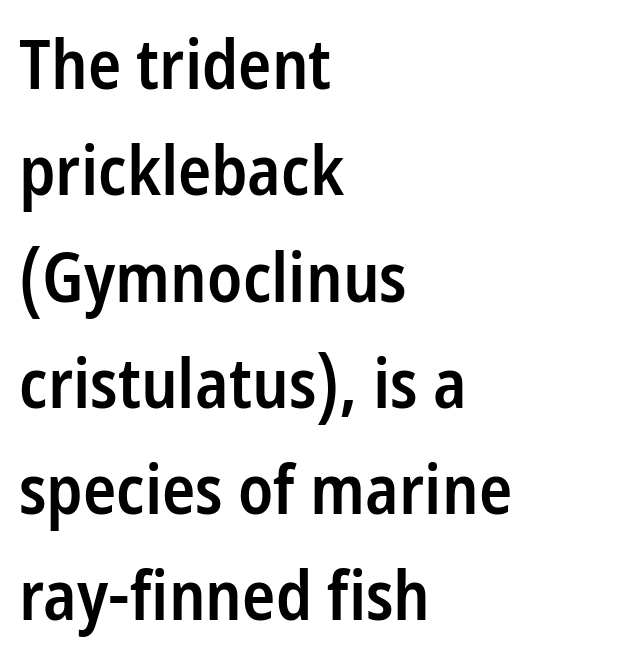
{"serif": "no", "italic": "no", "bold": "semi", "weight": "semibold", "width": "condensed", "stroke_contrast": "low", "x_height": "medium", "monospaced": "no", "underline": "no", "align": "left", "line_spacing": "normal", "line_spacing_ratio": 1.54, "letter_spacing": "normal", "letter_spacing_em": 0.0, "glyph_px": 69}
